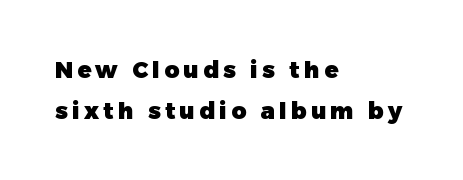
Check under the words: just untouched page. In CSS terms this would be text-align: left. Thick stems and heavy bowls — unmistakably bold. This is the regular roman posture of the typeface.
